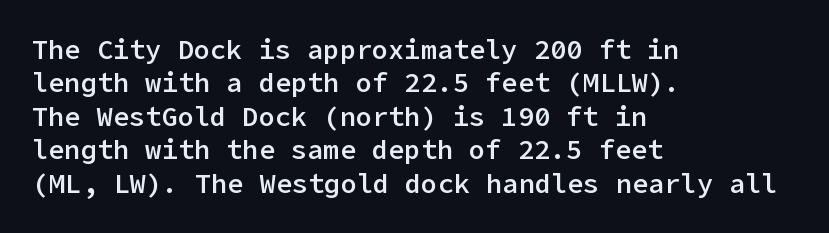
Q: Is the text bold? A: Semi-bold.
Q: Is the text italic (slanted)? A: No, it is upright.
Q: Is the text underlined? A: No.
Q: How is the paragraph aligned? A: Left-aligned.
Q: Is the spacing between letters normal or unusually wide? A: Normal.
